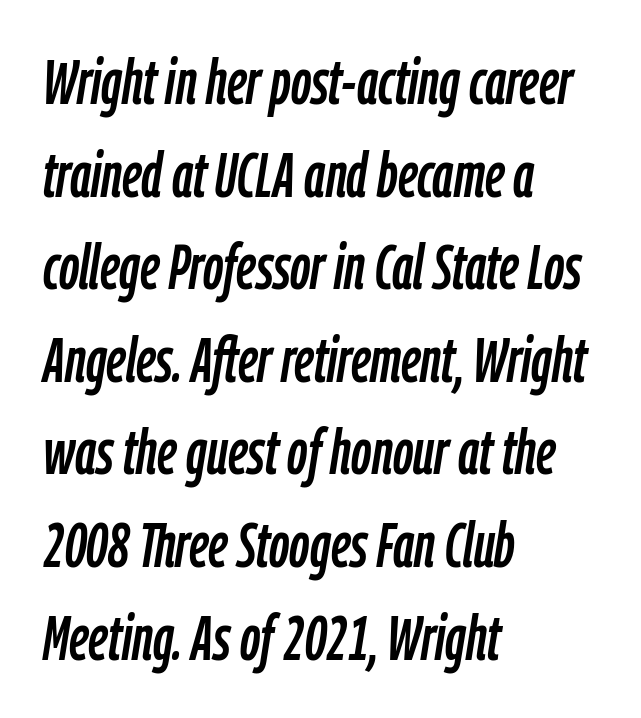
{"italic": "yes", "lean": "right", "slant_degrees": 9, "width": "condensed", "stroke_contrast": "low", "x_height": "medium", "monospaced": "no", "underline": "no", "align": "left", "line_spacing": "normal", "line_spacing_ratio": 1.47, "letter_spacing": "normal", "letter_spacing_em": 0.0, "glyph_px": 63}
